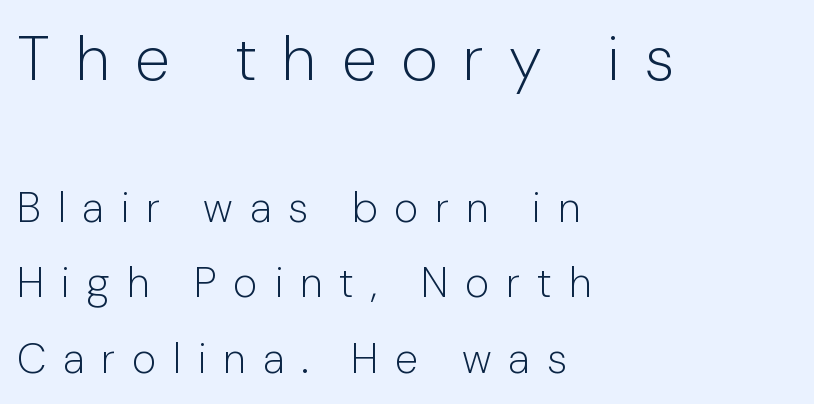
The image shows 63 px light sans-serif type, upright; set left-aligned, line spacing 1.79x, unusually wide letter spacing (+0.4 em), not underlined; the first (top) block is 1.5x larger; low stroke contrast and a medium x-height.
